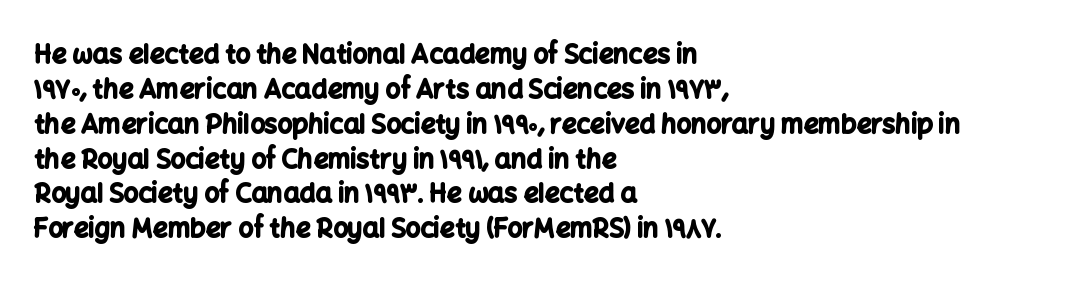
The baseline area is clear. The lines in this sample share a left origin and differ only in where they stop. The type is set solid horizontally, with unmodified tracking. Compared with typical paragraphs, the rows here are spaced about the same. Thick stems and heavy bowls — unmistakably bold. Ascenders rise straight up at ninety degrees.
